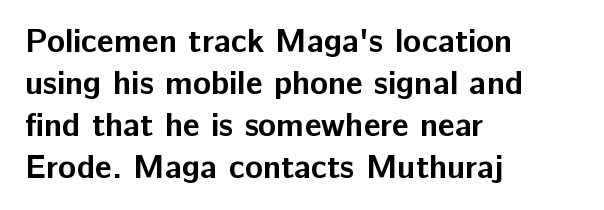
{"serif": "no", "italic": "no", "bold": "yes", "weight": "bold", "width": "normal", "stroke_contrast": "low", "x_height": "medium", "monospaced": "no", "underline": "no", "align": "left", "line_spacing": "normal", "line_spacing_ratio": 1.27, "letter_spacing": "normal", "letter_spacing_em": 0.0, "glyph_px": 33}
